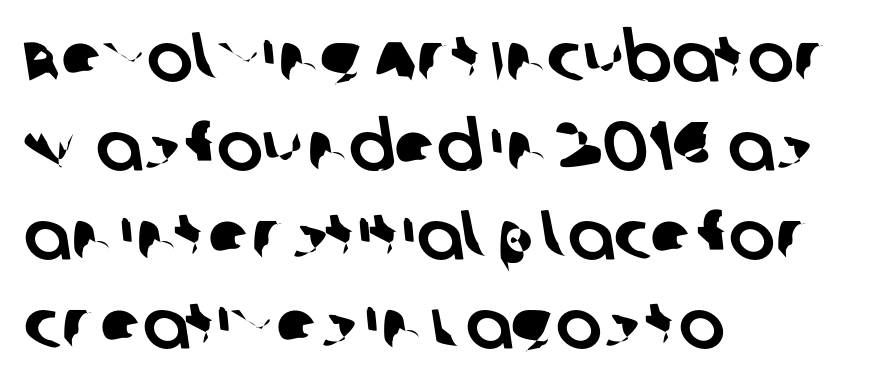
The type is set solid horizontally, with unmodified tracking. Each new line begins a customary step beneath the previous one. Spacing verdict: proportional, widths tailored to each character. Plain, unruled lines of type.
